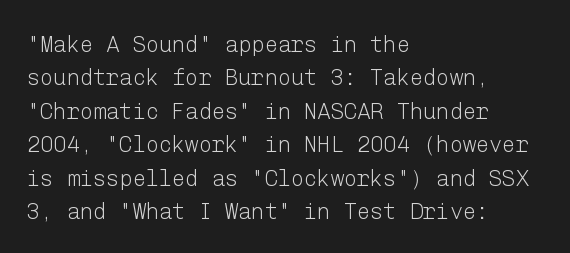
Q: Is the text bold? A: No.
Q: Is the text italic (slanted)? A: No, it is upright.
Q: Is the text underlined? A: No.
Q: How is the paragraph aligned? A: Left-aligned.
Q: Is the spacing between letters normal or unusually wide? A: Normal.
Q: Is the spacing between lines tight, normal or loose? A: Normal.
